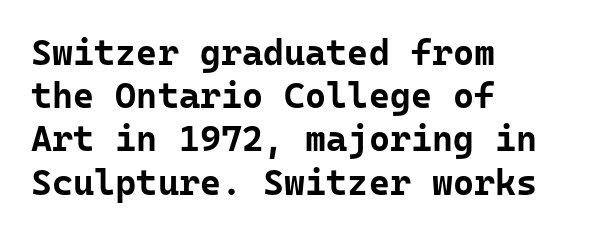
{"serif": "no", "italic": "no", "bold": "yes", "weight": "bold", "width": "normal", "stroke_contrast": "low", "x_height": "medium", "underline": "no", "align": "left", "line_spacing_ratio": 1.2, "letter_spacing": "normal", "letter_spacing_em": 0.0, "glyph_px": 36}
